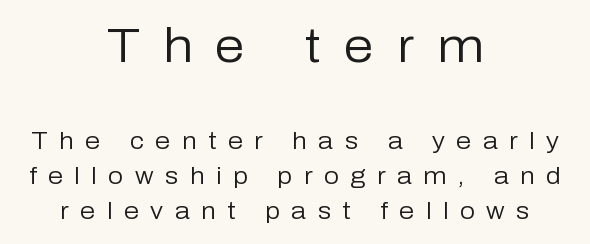
{"serif": "no", "italic": "no", "bold": "no", "weight": "regular", "width": "normal", "stroke_contrast": "low", "x_height": "medium", "monospaced": "no", "underline": "no", "align": "center", "line_spacing": "normal", "line_spacing_ratio": 1.45, "letter_spacing": "wide", "letter_spacing_em": 0.48, "larger_block": "first", "size_ratio": 2.0, "glyph_px": 48}
